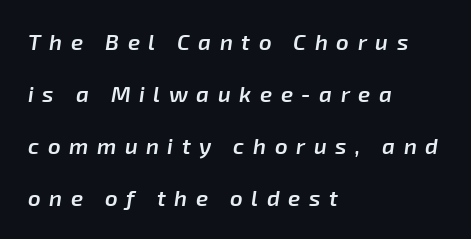
Q: Is the text bold? A: Semi-bold.
Q: Is the text italic (slanted)? A: Yes, it leans right by about 8 degrees.
Q: Is the text underlined? A: No.
Q: How is the paragraph aligned? A: Left-aligned.
Q: Is the spacing between letters normal or unusually wide? A: Unusually wide.
Q: Is the spacing between lines tight, normal or loose? A: Loose.
